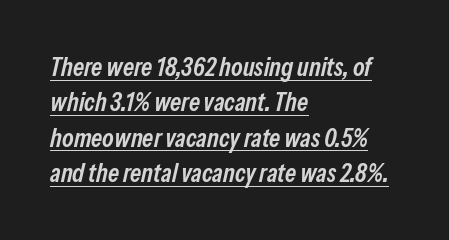
{"italic": "yes", "lean": "right", "slant_degrees": 13, "bold": "semi", "underline": "yes", "align": "left", "line_spacing": "normal", "line_spacing_ratio": 1.36, "letter_spacing": "normal", "letter_spacing_em": 0.0, "glyph_px": 26}
